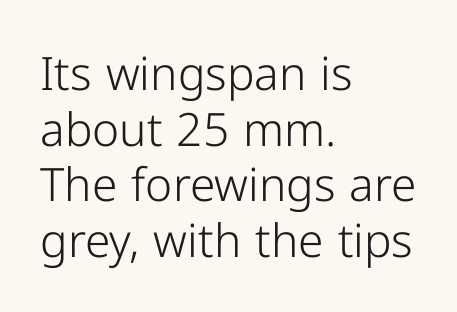
The image shows 46 px light sans-serif type, upright; set left-aligned, line spacing 1.21x, normal letter spacing, not underlined; low stroke contrast and a medium x-height.
